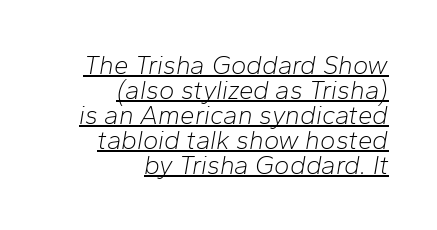
Q: Is the text bold? A: No.
Q: Is the text italic (slanted)? A: Yes, it leans right by about 10 degrees.
Q: Is the text underlined? A: Yes.
Q: How is the paragraph aligned? A: Right-aligned.
Q: Is the spacing between letters normal or unusually wide? A: Normal.
Q: Is the spacing between lines tight, normal or loose? A: Tight.
